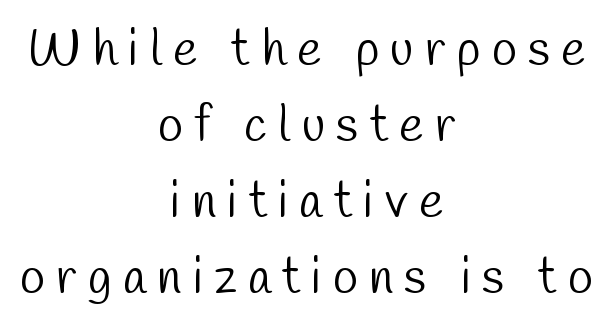
The image shows 51 px light, condensed sans-serif type; set centered, normal line spacing (1.49x), unusually wide letter spacing (+0.22 em), not underlined; low stroke contrast and a medium x-height.
